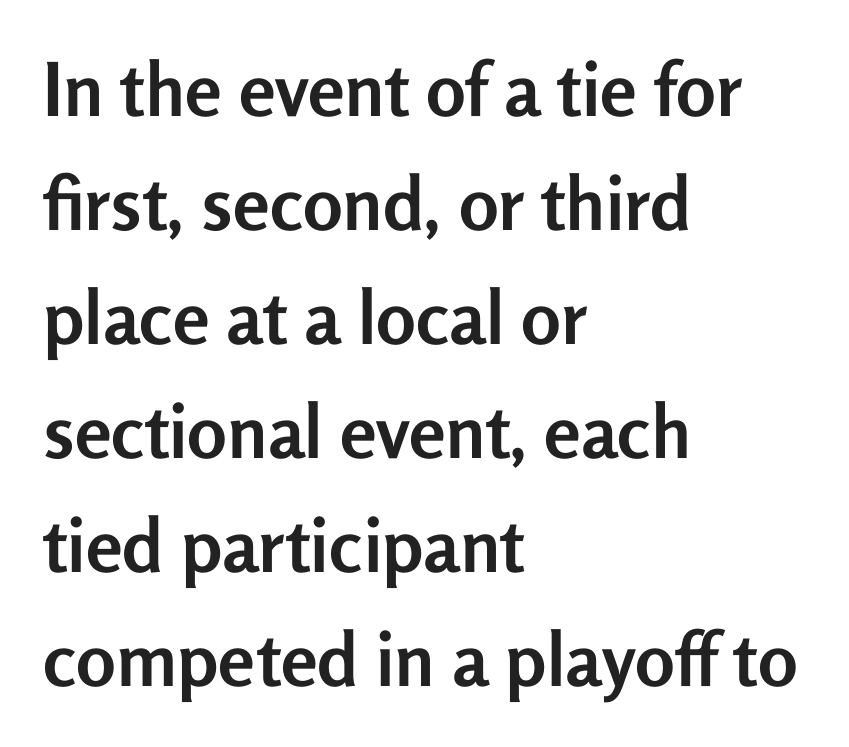
The image shows 74 px semibold sans-serif type, upright; set left-aligned, normal line spacing (1.54x), normal letter spacing, not underlined; low stroke contrast and a medium x-height.
